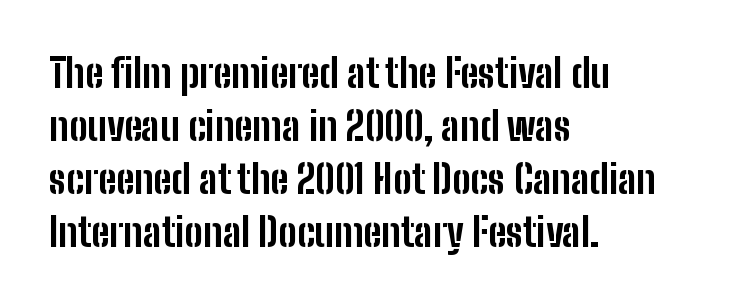
{"serif": "no", "italic": "no", "bold": "yes", "weight": "bold", "width": "condensed", "stroke_contrast": "low", "x_height": "medium", "monospaced": "no", "underline": "no", "align": "left", "line_spacing": "normal", "line_spacing_ratio": 1.36, "letter_spacing": "normal", "letter_spacing_em": 0.0, "glyph_px": 39}
